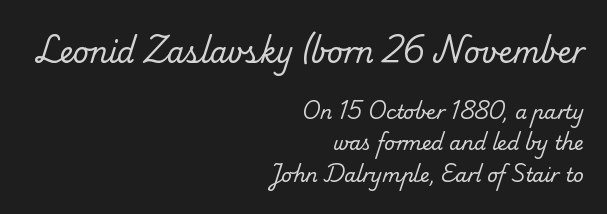
The image shows 28 px regular-weight serif type; set right-aligned, normal line spacing (1.66x), normal letter spacing, not underlined; the first (top) block is 1.47x larger; low stroke contrast and a small x-height.
